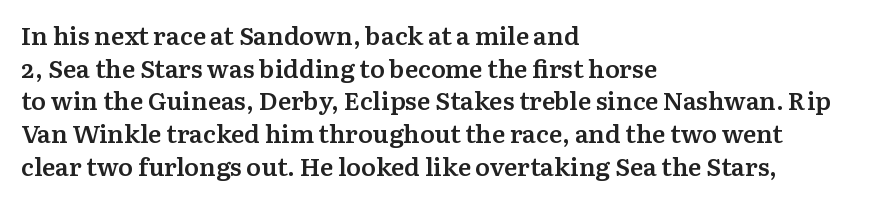
{"italic": "no", "bold": "semi", "underline": "no", "align": "left", "line_spacing": "normal", "line_spacing_ratio": 1.31, "letter_spacing": "normal", "letter_spacing_em": 0.0, "glyph_px": 25}
